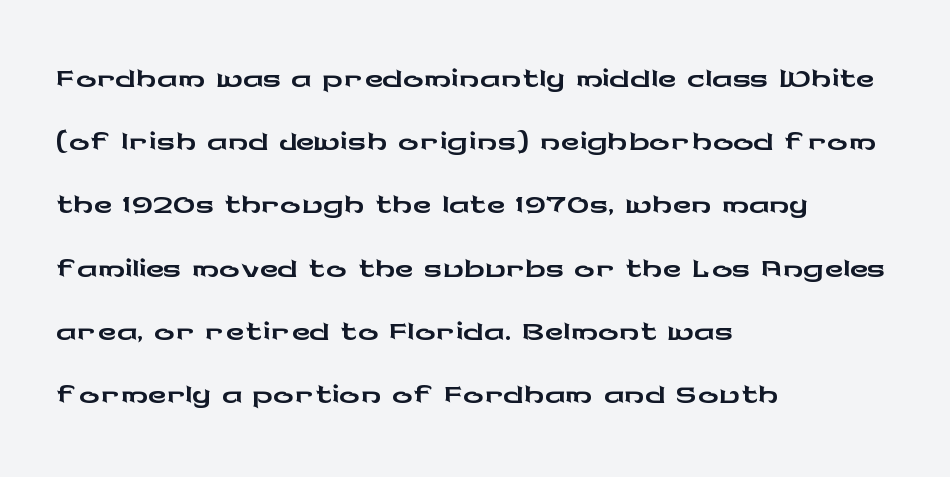
Q: Is the text italic (slanted)? A: No, it is upright.
Q: Is the typeface a serif or a sans-serif typeface? A: Sans-serif.
Q: Is the text underlined? A: No.
Q: How is the paragraph aligned? A: Left-aligned.
Q: Is the spacing between letters normal or unusually wide? A: Normal.
Q: Width (condensed, normal, or wide)? A: Wide.
Q: Stroke contrast? A: Low.
Q: x-height? A: Medium.
Q: Monospaced? A: No.
